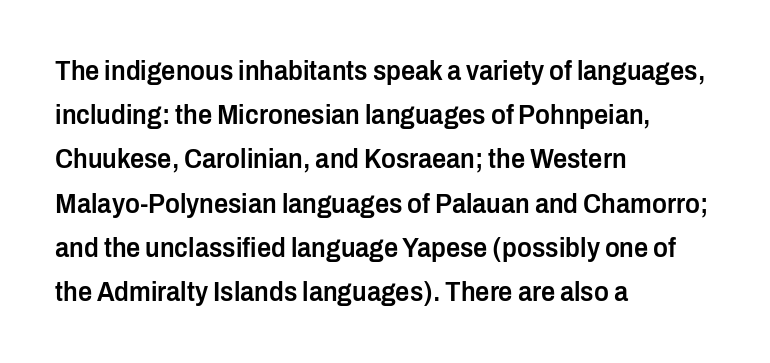
Characters follow at the spacing the type designer built in. Letterform terminals end flat and unadorned throughout the passage. Each letter keeps its own natural width here, so spacing adapts to shape. Letters rest on an invisible, unmarked baseline.
